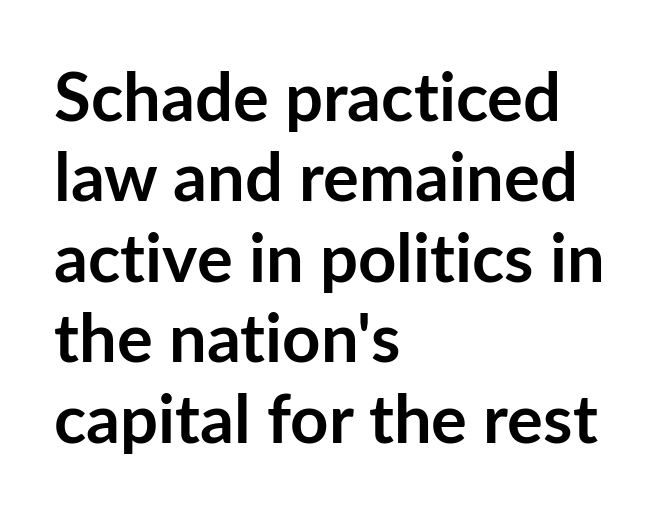
The image shows 67 px semibold sans-serif type, upright; set left-aligned, line spacing 1.2x, normal letter spacing, not underlined; low stroke contrast and a medium x-height.
